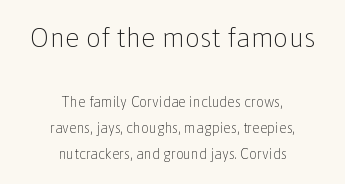
Q: Is the text bold? A: No.
Q: Is the text italic (slanted)? A: No, it is upright.
Q: Is the text underlined? A: No.
Q: How is the paragraph aligned? A: Centered.
Q: Is the spacing between letters normal or unusually wide? A: Normal.
Q: Which block of text is set in a larger size, the first (top) or the second (bottom)? A: The first (top) one.
